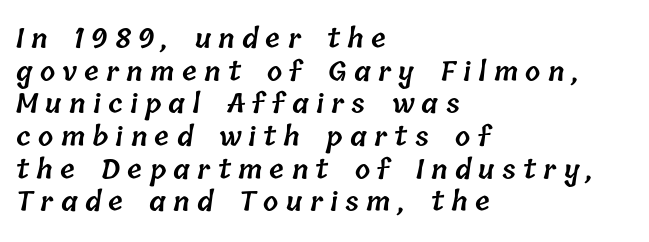
{"bold": "semi", "underline": "no", "align": "left", "line_spacing_ratio": 1.21, "letter_spacing": "wide", "letter_spacing_em": 0.27, "glyph_px": 27}
